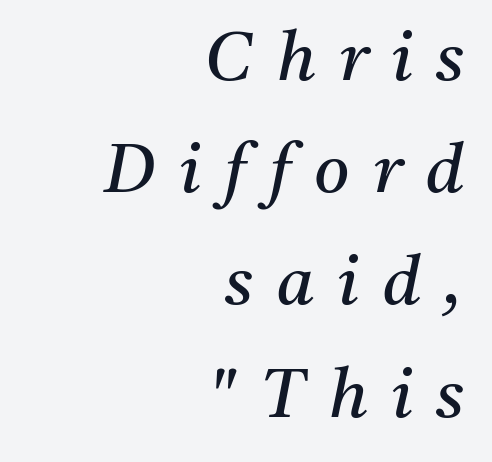
{"serif": "yes", "italic": "yes", "lean": "right", "slant_degrees": 11, "bold": "no", "weight": "regular", "width": "normal", "stroke_contrast": "medium", "x_height": "medium", "monospaced": "no", "underline": "no", "align": "right", "line_spacing": "normal", "line_spacing_ratio": 1.65, "letter_spacing": "wide", "letter_spacing_em": 0.35, "glyph_px": 68}
